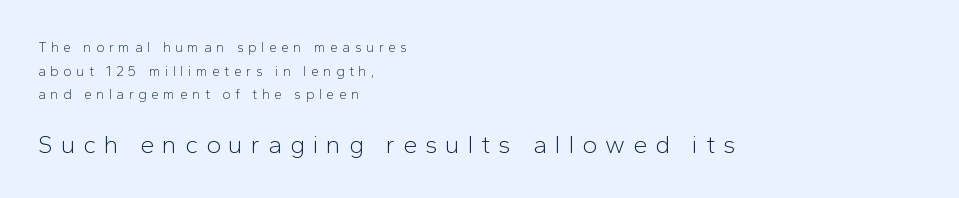
The image shows 25 px text type, upright; set left-aligned, normal line spacing (1.68x), unusually wide letter spacing (+0.32 em), not underlined; the second (bottom) block is 1.79x larger.
